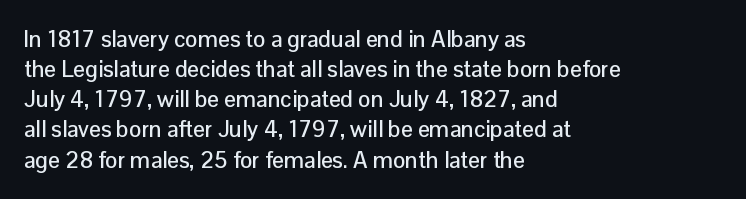
{"italic": "no", "underline": "no", "align": "left", "line_spacing": "normal", "line_spacing_ratio": 1.31, "letter_spacing": "normal", "letter_spacing_em": 0.0, "glyph_px": 23}
